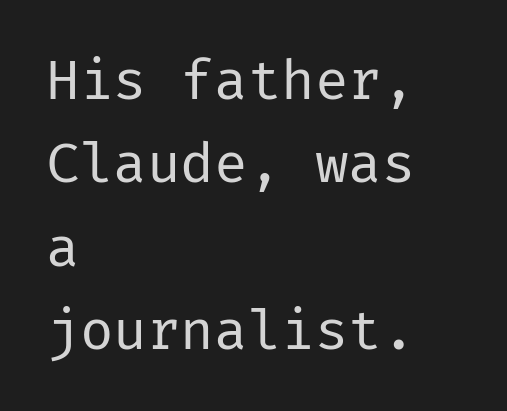
{"serif": "no", "italic": "no", "bold": "no", "weight": "regular", "width": "normal", "stroke_contrast": "low", "x_height": "medium", "underline": "no", "align": "left", "line_spacing": "normal", "line_spacing_ratio": 1.49, "letter_spacing": "normal", "letter_spacing_em": 0.0, "glyph_px": 56}
